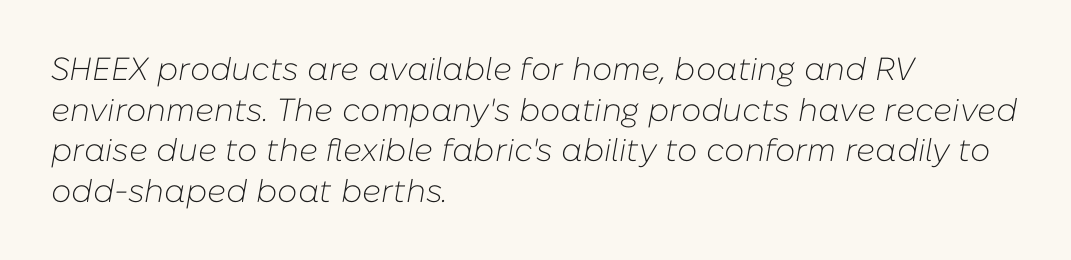
The strip under each line holds only bare page. There is no visible air inserted between adjacent glyphs. Posture: slanted. Caption: multi-line text, flush left, ragged right. Vertically, the passage feels balanced, rows spaced as you'd expect. Is this a heavy cut? Hardly; it is regular or lighter.
